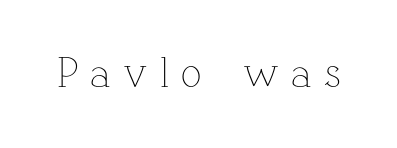
{"italic": "no", "bold": "no", "weight": "thin", "width": "normal", "stroke_contrast": "low", "x_height": "medium", "monospaced": "no", "underline": "no", "letter_spacing": "wide", "letter_spacing_em": 0.28, "glyph_px": 43}
